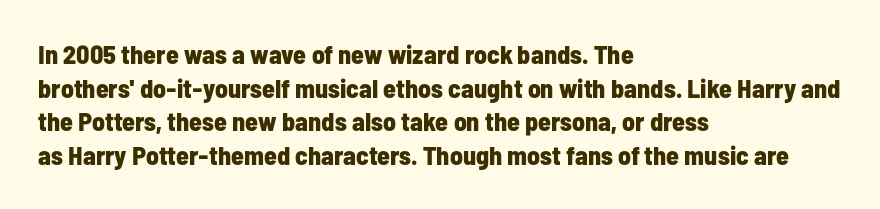
Q: Is the text bold? A: Yes.
Q: Is the text italic (slanted)? A: No, it is upright.
Q: Is the text underlined? A: No.
Q: How is the paragraph aligned? A: Left-aligned.
Q: Is the spacing between letters normal or unusually wide? A: Normal.
Q: Is the spacing between lines tight, normal or loose? A: Normal.
